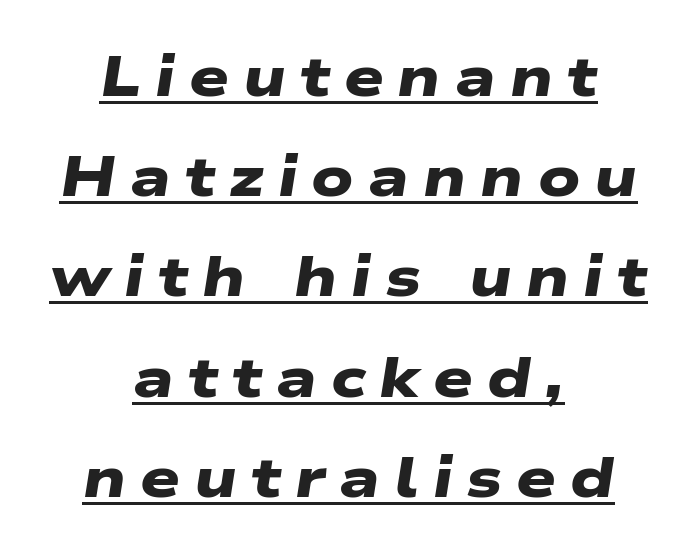
The image shows 56 px heavy, wide sans-serif type; set centered, line spacing 1.79x, unusually wide letter spacing (+0.25 em), underlined; low stroke contrast and a medium x-height.
